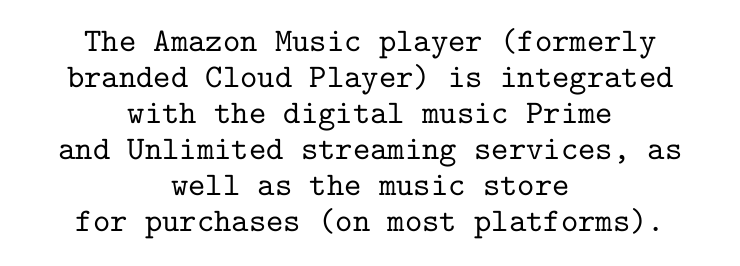
{"serif": "yes", "italic": "no", "width": "normal", "stroke_contrast": "low", "x_height": "medium", "monospaced": "yes", "underline": "no", "align": "center", "line_spacing": "tight", "line_spacing_ratio": 1.09, "letter_spacing": "normal", "letter_spacing_em": 0.0, "glyph_px": 33}
